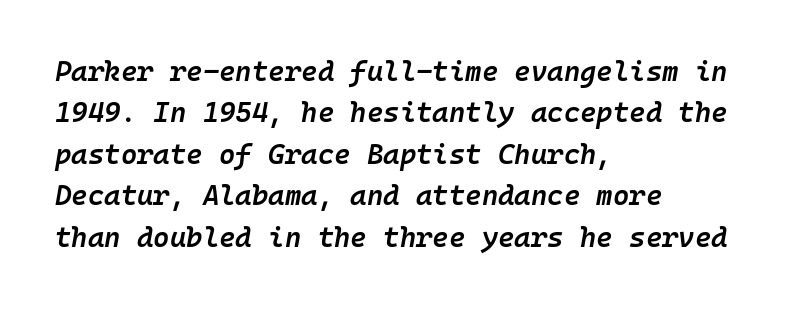
{"italic": "yes", "lean": "right", "slant_degrees": 10, "bold": "semi", "weight": "semibold", "width": "normal", "stroke_contrast": "low", "x_height": "medium", "monospaced": "yes", "underline": "no", "align": "left", "line_spacing": "normal", "line_spacing_ratio": 1.48, "letter_spacing": "normal", "letter_spacing_em": 0.0, "glyph_px": 28}
